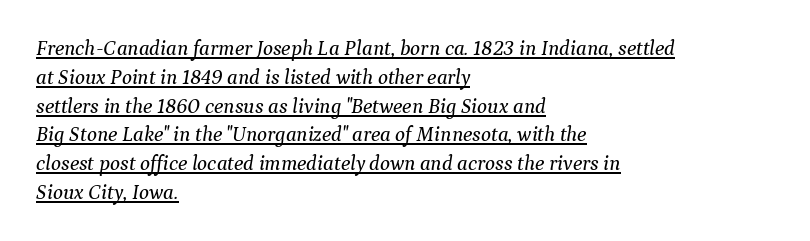
Q: Is the text italic (slanted)? A: Yes, it leans right by about 9 degrees.
Q: Is the text underlined? A: Yes.
Q: How is the paragraph aligned? A: Left-aligned.
Q: Is the spacing between letters normal or unusually wide? A: Normal.
Q: Is the spacing between lines tight, normal or loose? A: Normal.
